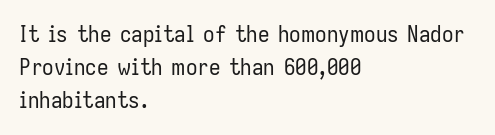
Q: Is the text bold? A: No.
Q: Is the text italic (slanted)? A: No, it is upright.
Q: Is the text underlined? A: No.
Q: How is the paragraph aligned? A: Left-aligned.
Q: Is the spacing between letters normal or unusually wide? A: Normal.
Q: Is the spacing between lines tight, normal or loose? A: Normal.
